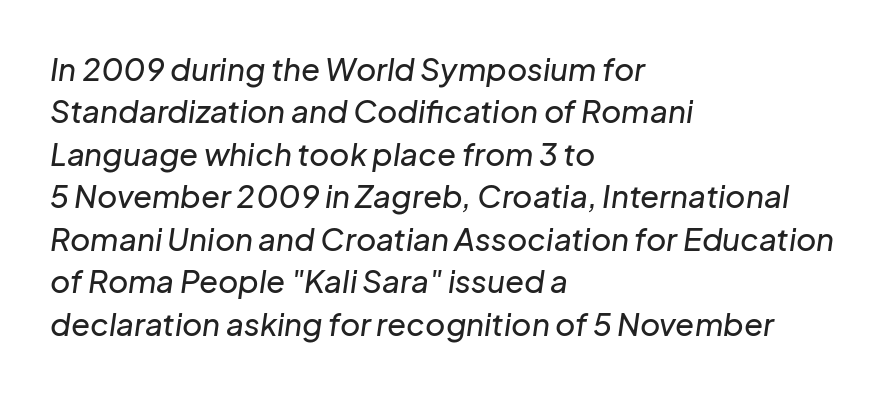
Q: Is the text italic (slanted)? A: Yes, it leans right by about 8 degrees.
Q: Is the text underlined? A: No.
Q: How is the paragraph aligned? A: Left-aligned.
Q: Is the spacing between letters normal or unusually wide? A: Normal.
Q: Is the spacing between lines tight, normal or loose? A: Normal.
Q: Width (condensed, normal, or wide)? A: Normal.
Q: Stroke contrast? A: Low.
Q: x-height? A: Medium.
Q: Monospaced? A: No.
